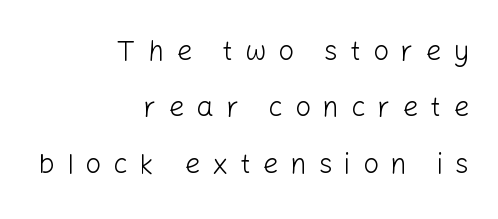
The image shows 28 px light sans-serif type, upright; set right-aligned, loose line spacing (2.01x), unusually wide letter spacing (+0.42 em), not underlined; low stroke contrast and a medium x-height.
